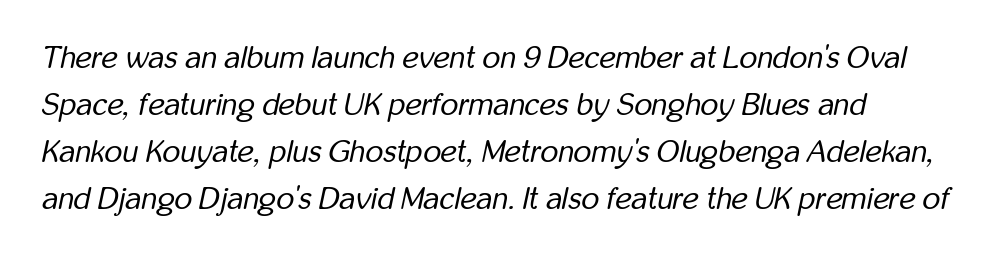
The image shows 31 px regular-weight, condensed type, italic (leaning right); set normal line spacing (1.52x), normal letter spacing, not underlined; low stroke contrast and a medium x-height.
